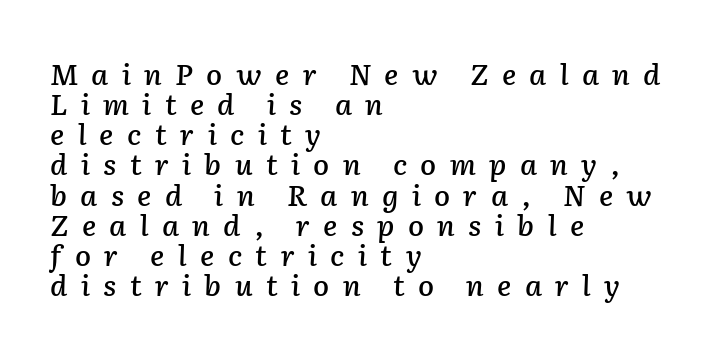
{"italic": "yes", "lean": "right", "slant_degrees": 2, "width": "normal", "stroke_contrast": "low", "x_height": "medium", "monospaced": "no", "underline": "no", "align": "left", "line_spacing": "tight", "line_spacing_ratio": 1.04, "letter_spacing": "wide", "letter_spacing_em": 0.46, "glyph_px": 29}
